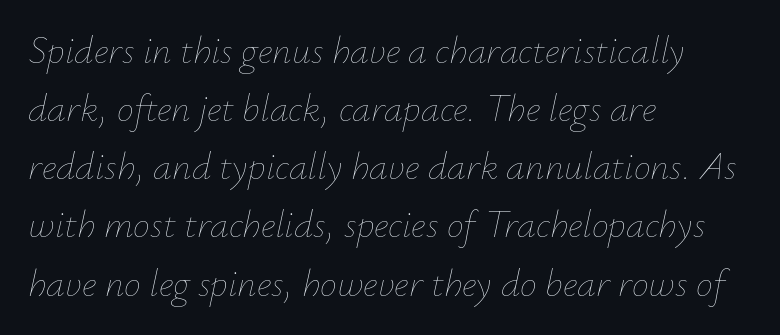
Rows of type keep a routine distance in the vertical direction. Counters stay open thanks to moderate or lighter strokes. This sample is left-justified, so line endings fall wherever the words run out. The specimen omits any rule beneath the text block's lines.
